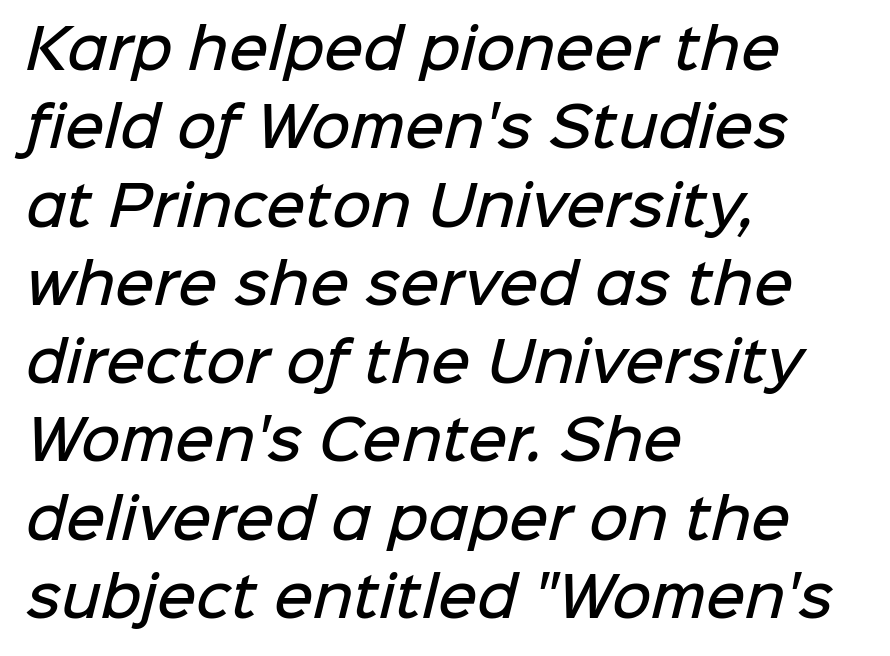
{"serif": "no", "bold": "semi", "weight": "semibold", "width": "normal", "stroke_contrast": "low", "x_height": "medium", "monospaced": "no", "underline": "no", "align": "left", "line_spacing": "normal", "line_spacing_ratio": 1.45, "letter_spacing": "normal", "letter_spacing_em": 0.0, "glyph_px": 54}
